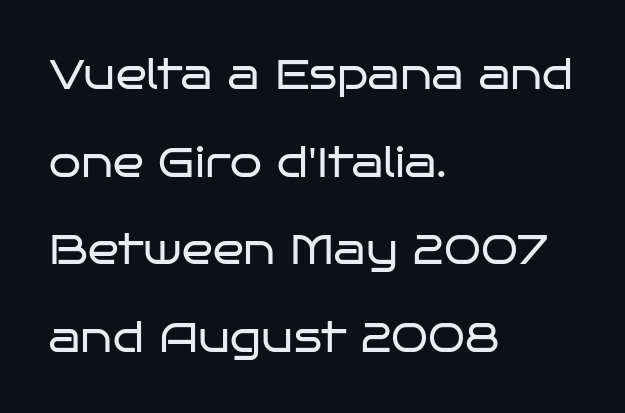
Does the type have serifs? No, each stem ends abruptly. No word sits above an underline. Layout note: lines flush left. The axis of the letterforms is exactly vertical. Looks like regular typesetting: each glyph gets only the width it needs.
